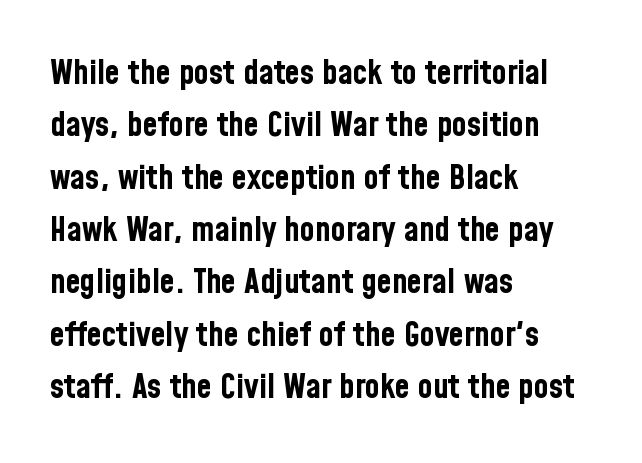
Q: Is the text bold? A: Yes.
Q: Is the text italic (slanted)? A: No, it is upright.
Q: Is the typeface a serif or a sans-serif typeface? A: Sans-serif.
Q: Is the text underlined? A: No.
Q: How is the paragraph aligned? A: Left-aligned.
Q: Is the spacing between letters normal or unusually wide? A: Normal.
Q: Is the spacing between lines tight, normal or loose? A: Normal.
Q: Width (condensed, normal, or wide)? A: Condensed.
Q: Stroke contrast? A: Low.
Q: x-height? A: Medium.
Q: Monospaced? A: No.
